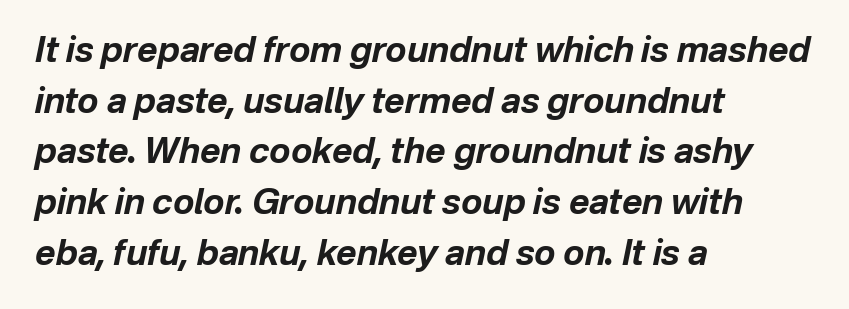
{"italic": "yes", "lean": "right", "slant_degrees": 12, "bold": "yes", "weight": "bold", "width": "normal", "stroke_contrast": "low", "x_height": "medium", "monospaced": "no", "underline": "no", "align": "left", "line_spacing": "normal", "line_spacing_ratio": 1.45, "letter_spacing": "normal", "letter_spacing_em": 0.0, "glyph_px": 35}
